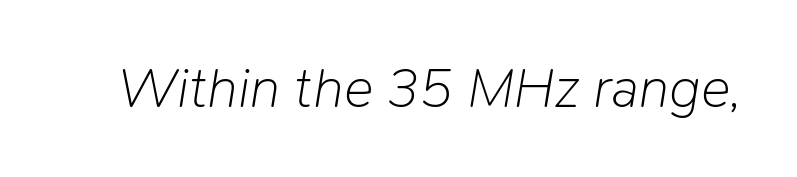
The face used here has a pronounced slope to its letters. Clear beneath every line of the passage. Nobody touched the tracking dial on this one. The font is comparable to plain body text, perhaps lighter. Is this a fixed-width face? No — the glyphs have proportional, varying widths.
